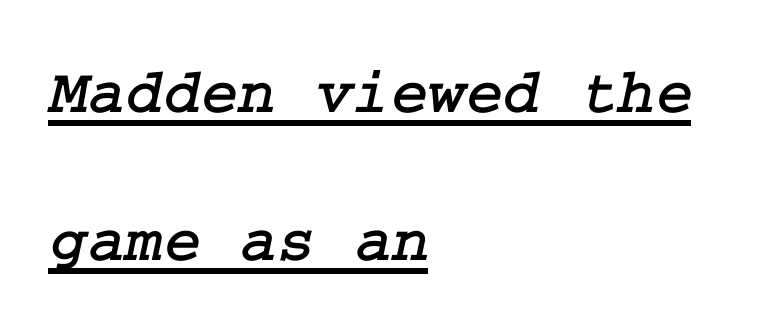
Q: Is the typeface a serif or a sans-serif typeface? A: Serif.
Q: Is the text underlined? A: Yes.
Q: How is the paragraph aligned? A: Left-aligned.
Q: Is the spacing between letters normal or unusually wide? A: Normal.
Q: Is the spacing between lines tight, normal or loose? A: Loose.
Q: Width (condensed, normal, or wide)? A: Normal.
Q: Stroke contrast? A: Low.
Q: x-height? A: Medium.
